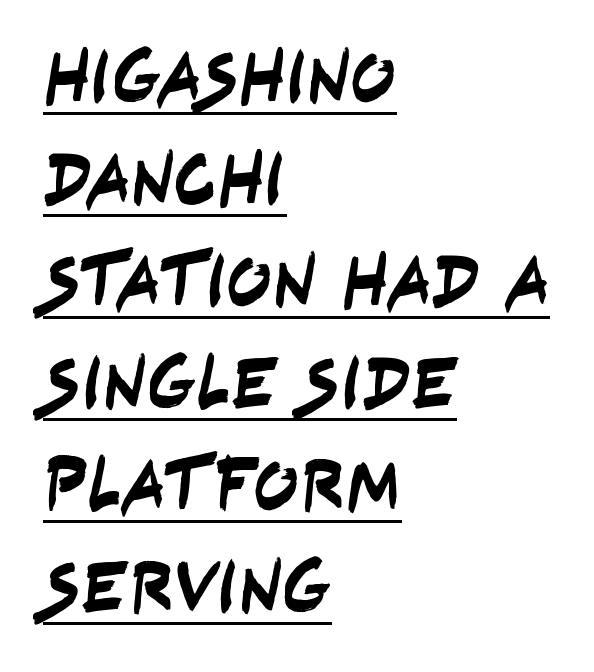
Q: Is the typeface a serif or a sans-serif typeface? A: Sans-serif.
Q: Is the text underlined? A: Yes.
Q: How is the paragraph aligned? A: Left-aligned.
Q: Is the spacing between letters normal or unusually wide? A: Normal.
Q: Is the spacing between lines tight, normal or loose? A: Normal.
Q: Width (condensed, normal, or wide)? A: Condensed.
Q: Stroke contrast? A: Low.
Q: x-height? A: Large.
Q: Monospaced? A: No.
